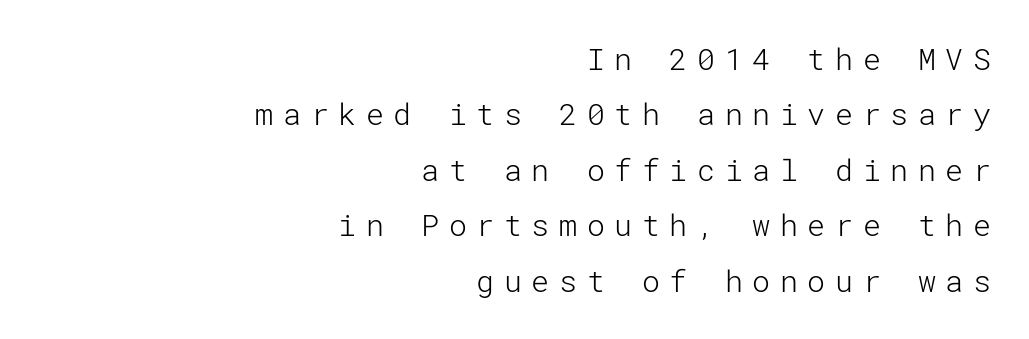
The foot of each line stays bare and open. Between one letter and the next there's a generous, obvious gap. Do the letters lean? They stand straight. Right-aligned paragraph, ragged on the left. This sample uses a sans-serif face. Compared with a typical body face, this is equally light or lighter still.
